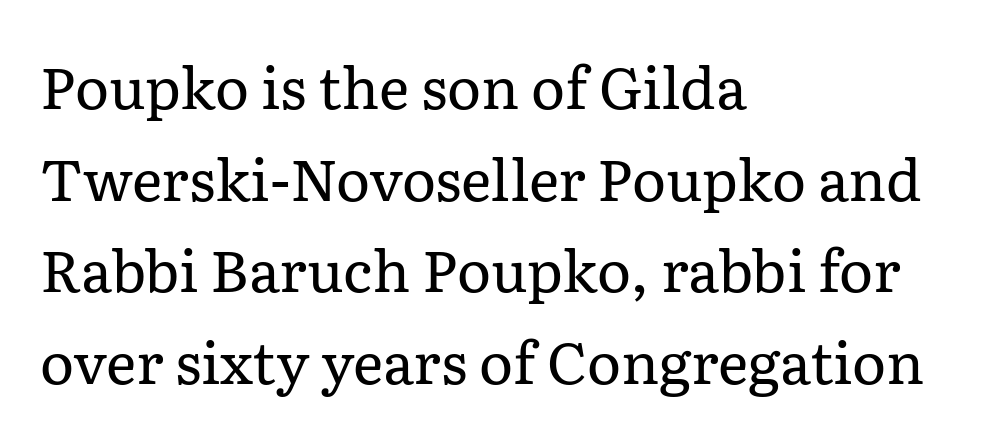
{"serif": "yes", "italic": "no", "bold": "no", "weight": "regular", "width": "normal", "stroke_contrast": "low", "x_height": "medium", "monospaced": "no", "underline": "no", "align": "left", "line_spacing": "normal", "line_spacing_ratio": 1.58, "letter_spacing": "normal", "letter_spacing_em": 0.0, "glyph_px": 58}
